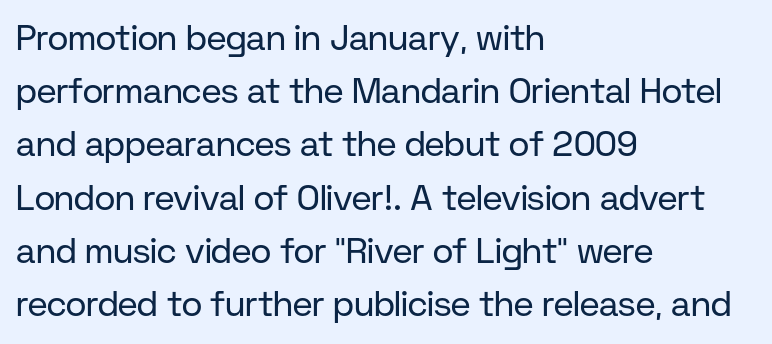
Q: Is the text bold? A: No.
Q: Is the text italic (slanted)? A: No, it is upright.
Q: Is the typeface a serif or a sans-serif typeface? A: Sans-serif.
Q: Is the text underlined? A: No.
Q: How is the paragraph aligned? A: Left-aligned.
Q: Is the spacing between letters normal or unusually wide? A: Normal.
Q: Is the spacing between lines tight, normal or loose? A: Normal.
Q: Width (condensed, normal, or wide)? A: Normal.
Q: Stroke contrast? A: Low.
Q: x-height? A: Medium.
Q: Monospaced? A: No.
